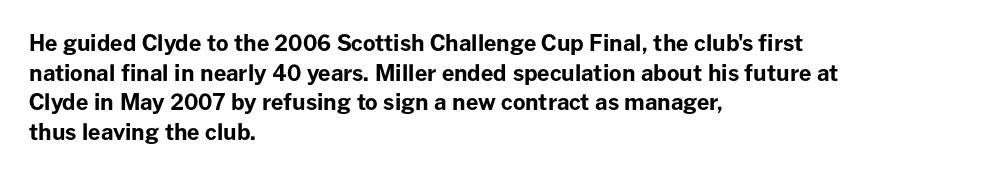
The image shows 22 px bold type, upright; set left-aligned, normal line spacing (1.35x), normal letter spacing, not underlined.
